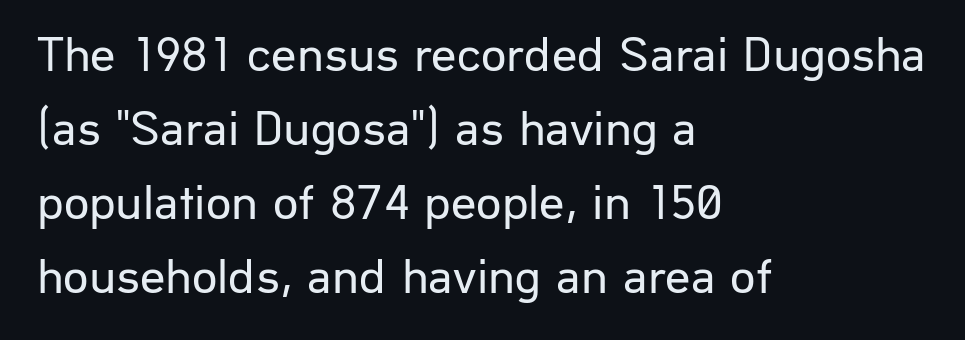
Designer's note — italics off, roman on. The characters are drawn with everyday or finer stroke widths. Successive baselines arrive at the customary interval. The text was rendered using a sans face with plain stroke endings. Each letter keeps its own natural width here, so spacing adapts to shape. The ragged edge is on the right, which tells us the setting is flush left.
